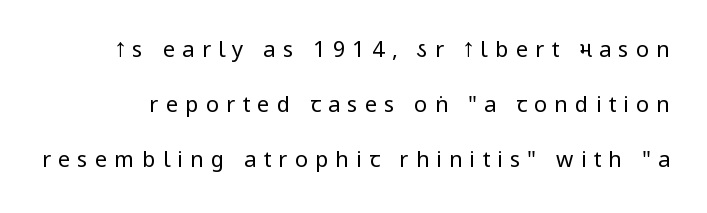
Q: Is the text bold? A: No.
Q: Is the text italic (slanted)? A: No, it is upright.
Q: Is the text underlined? A: No.
Q: Is the spacing between letters normal or unusually wide? A: Unusually wide.
Q: Is the spacing between lines tight, normal or loose? A: Loose.
